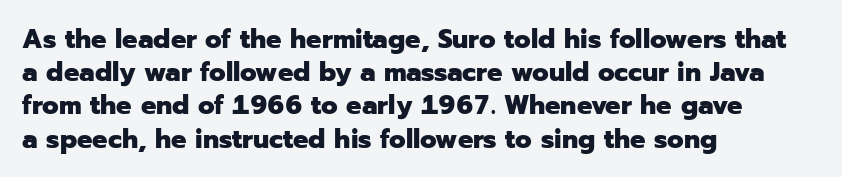
The image shows 27 px bold type, upright; set left-aligned, line spacing 1.23x, normal letter spacing, not underlined.
